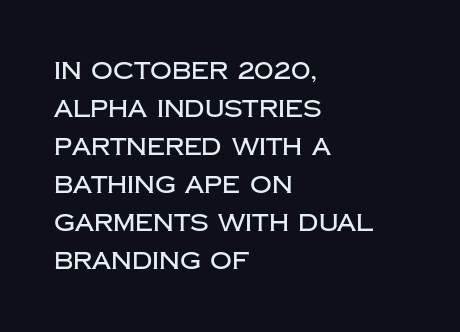
The image shows 24 px text type, upright; set left-aligned, normal line spacing (1.58x), normal letter spacing, not underlined.
